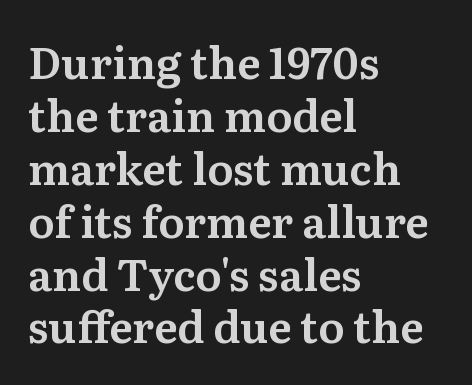
{"serif": "yes", "italic": "no", "width": "normal", "stroke_contrast": "medium", "x_height": "medium", "monospaced": "no", "underline": "no", "align": "left", "line_spacing_ratio": 1.23, "letter_spacing": "normal", "letter_spacing_em": 0.0, "glyph_px": 43}
